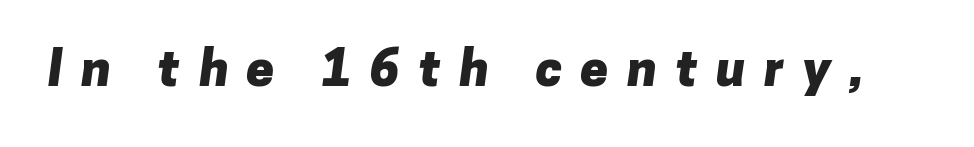
You could only call the tracking loose — the letters float apart. Does the type have serifs? No, each stem ends abruptly. The string is rendered with underlining switched off. Looks like regular typesetting: each glyph gets only the width it needs.
